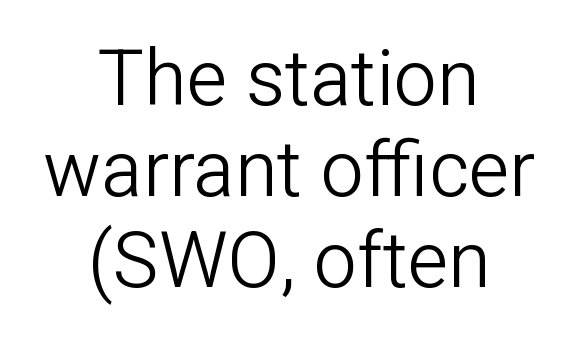
Q: Is the text bold? A: No.
Q: Is the text italic (slanted)? A: No, it is upright.
Q: Is the typeface a serif or a sans-serif typeface? A: Sans-serif.
Q: Is the text underlined? A: No.
Q: How is the paragraph aligned? A: Centered.
Q: Is the spacing between letters normal or unusually wide? A: Normal.
Q: Width (condensed, normal, or wide)? A: Normal.
Q: Stroke contrast? A: Low.
Q: x-height? A: Medium.
Q: Monospaced? A: No.
